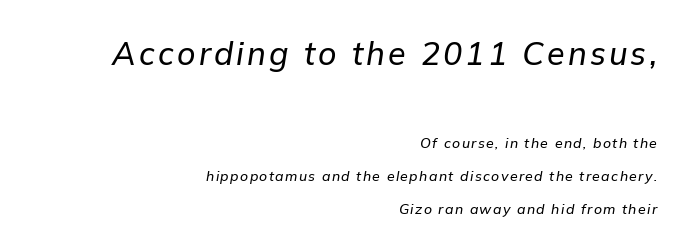
The composition opens big and finishes small. Note the varied advance widths — an 'i' is clearly narrower than an 'm'. The glyphs look as if they've been sheared to an angle. Summary of vertical rhythm: relaxed, with wide interline spacing.
